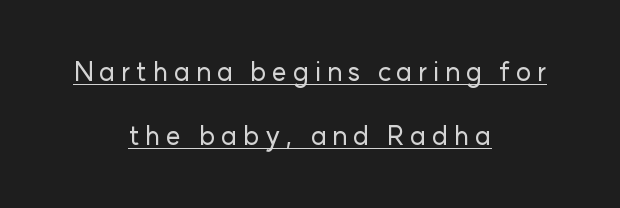
Like a heading marked for emphasis, these lines bear an underscore. In terms of letterspacing, this is a distinctly airy, spread setting. Visually the block forms a symmetrical silhouette, jagged on both flanks. The font's upright variant was chosen for this text.
